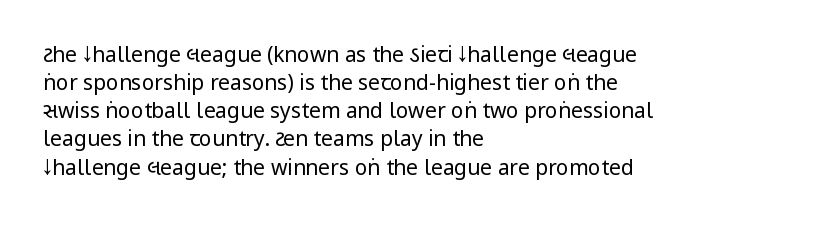
The image shows 21 px text type, upright; set left-aligned, normal line spacing (1.34x), normal letter spacing, not underlined.
